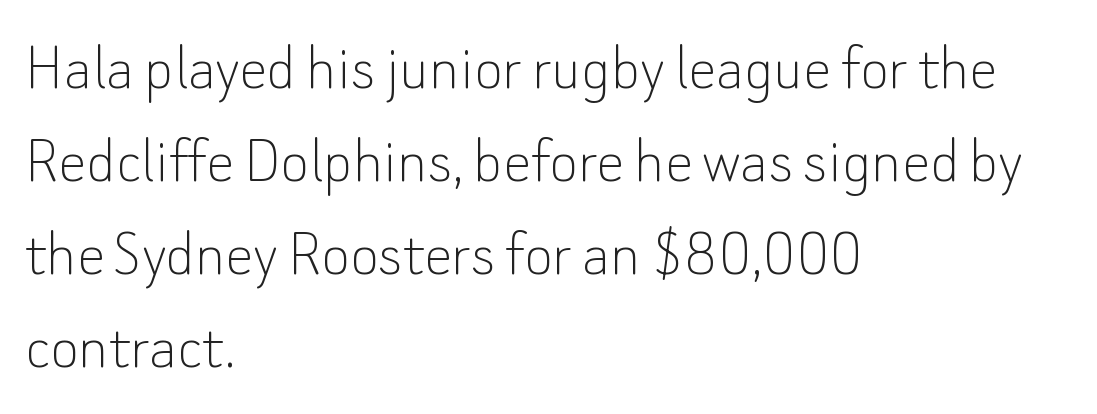
Q: Is the text bold? A: No.
Q: Is the text italic (slanted)? A: No, it is upright.
Q: Is the typeface a serif or a sans-serif typeface? A: Sans-serif.
Q: Is the text underlined? A: No.
Q: How is the paragraph aligned? A: Left-aligned.
Q: Is the spacing between letters normal or unusually wide? A: Normal.
Q: Is the spacing between lines tight, normal or loose? A: Normal.
Q: Width (condensed, normal, or wide)? A: Normal.
Q: Stroke contrast? A: Low.
Q: x-height? A: Small.
Q: Monospaced? A: No.
